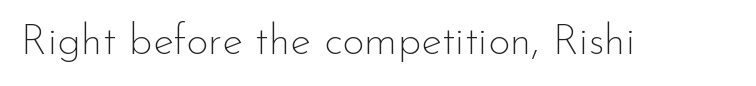
Here the designer chose a conventional face with non-uniform glyph widths. Honestly, there is no underline to notice here at all. Tracking here is standard; glyphs follow each other at the usual distance. Is the stroke heavy? The answer is a plain regular-or-lighter. The rendering shows plain stroke endings on the letterforms — a sans-serif design.
